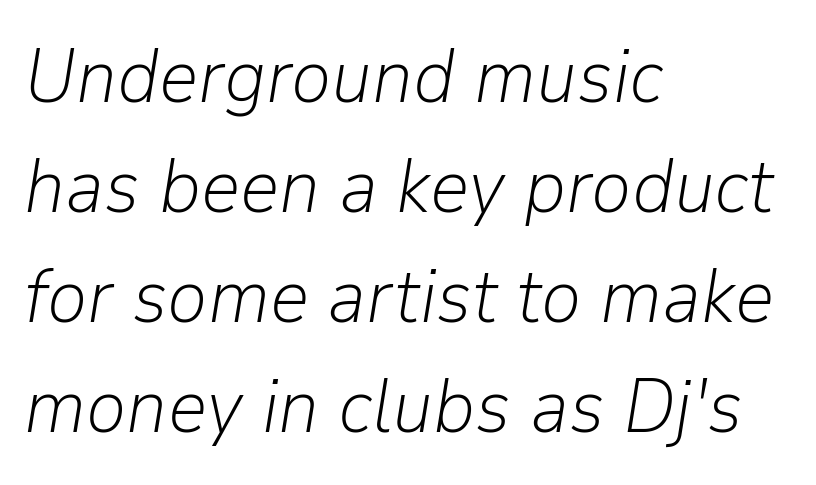
Q: Is the text bold? A: No.
Q: Is the text italic (slanted)? A: Yes, it leans right by about 9 degrees.
Q: Is the text underlined? A: No.
Q: How is the paragraph aligned? A: Left-aligned.
Q: Is the spacing between letters normal or unusually wide? A: Normal.
Q: Is the spacing between lines tight, normal or loose? A: Normal.
Q: Width (condensed, normal, or wide)? A: Normal.
Q: Stroke contrast? A: Low.
Q: x-height? A: Medium.
Q: Monospaced? A: No.
